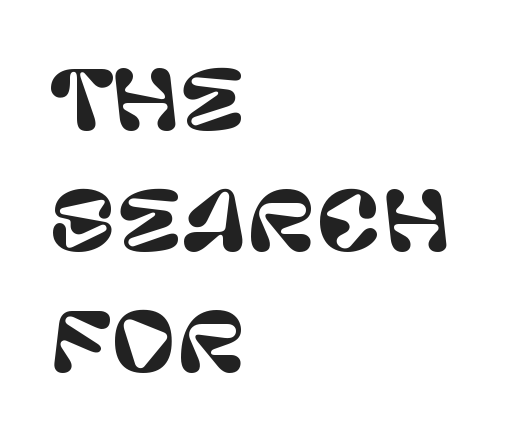
Q: Is the text italic (slanted)? A: Yes.
Q: Is the typeface a serif or a sans-serif typeface? A: Sans-serif.
Q: Is the text underlined? A: No.
Q: How is the paragraph aligned? A: Left-aligned.
Q: Is the spacing between letters normal or unusually wide? A: Normal.
Q: Is the spacing between lines tight, normal or loose? A: Normal.
Q: Width (condensed, normal, or wide)? A: Normal.
Q: Stroke contrast? A: Low.
Q: x-height? A: Large.
Q: Monospaced? A: No.
